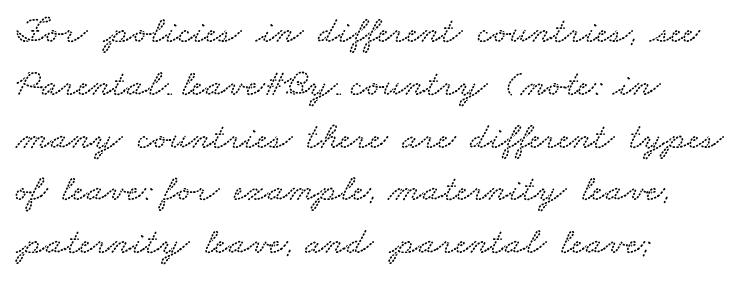
{"width": "wide", "stroke_contrast": "low", "x_height": "small", "monospaced": "no", "underline": "no", "align": "left", "line_spacing": "normal", "line_spacing_ratio": 1.39, "letter_spacing": "normal", "letter_spacing_em": 0.0, "glyph_px": 38}
